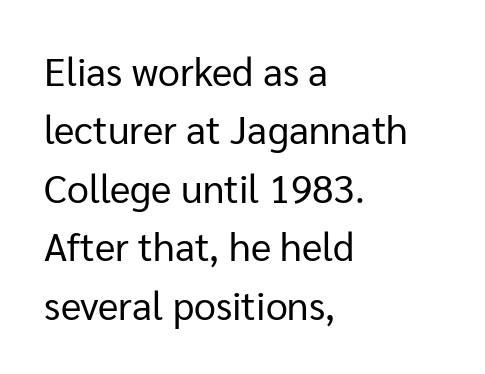
Q: Is the text bold? A: No.
Q: Is the text italic (slanted)? A: No, it is upright.
Q: Is the typeface a serif or a sans-serif typeface? A: Sans-serif.
Q: Is the text underlined? A: No.
Q: How is the paragraph aligned? A: Left-aligned.
Q: Is the spacing between letters normal or unusually wide? A: Normal.
Q: Is the spacing between lines tight, normal or loose? A: Normal.
Q: Width (condensed, normal, or wide)? A: Normal.
Q: Stroke contrast? A: Low.
Q: x-height? A: Medium.
Q: Monospaced? A: No.
